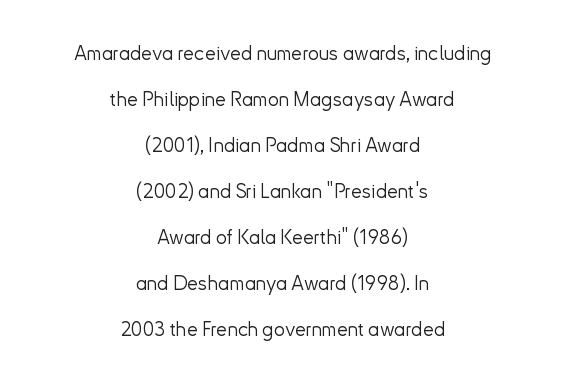
The image shows 20 px text type, upright; set centered, loose line spacing (2.3x), normal letter spacing, not underlined.
